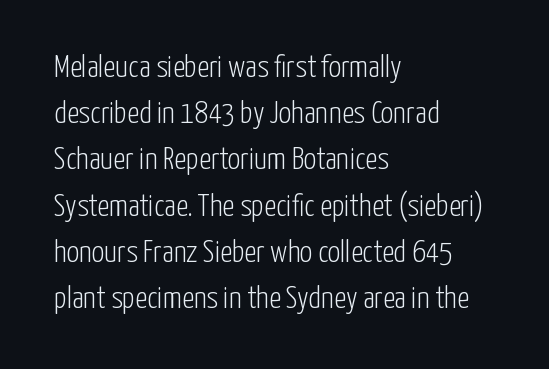
{"serif": "no", "italic": "no", "bold": "no", "weight": "light", "width": "condensed", "stroke_contrast": "low", "x_height": "medium", "monospaced": "no", "underline": "no", "align": "left", "line_spacing": "normal", "line_spacing_ratio": 1.49, "letter_spacing": "normal", "letter_spacing_em": 0.0, "glyph_px": 31}
